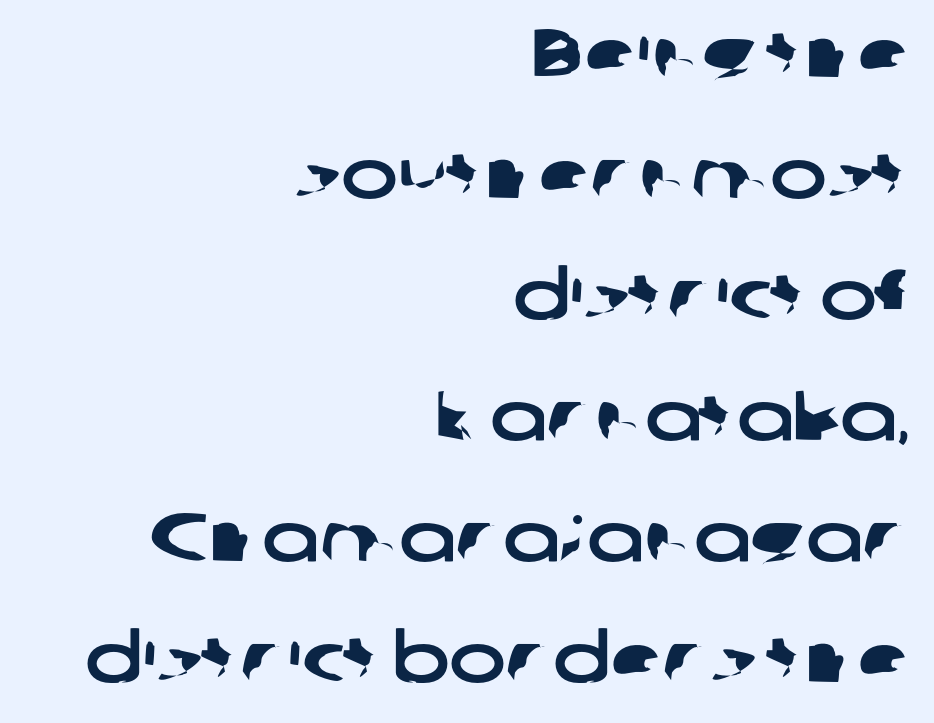
The image shows 68 px wide sans-serif type; set right-aligned, line spacing 1.78x, normal letter spacing, not underlined; low stroke contrast and a medium x-height.
